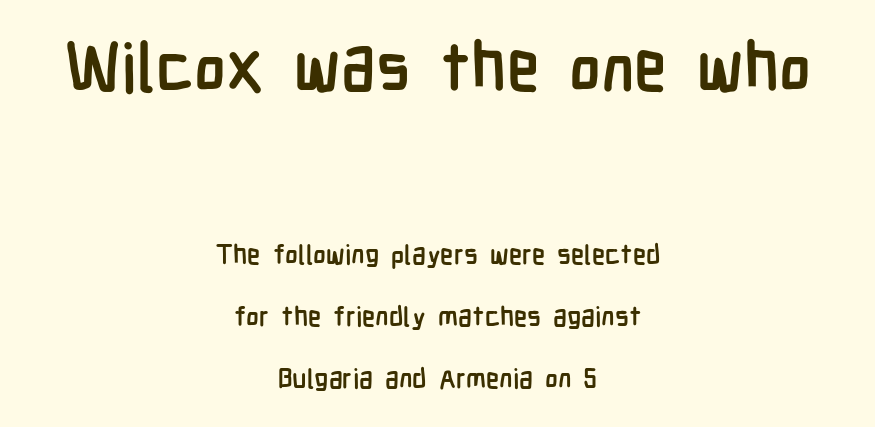
Whoever set this made the first block the dominant, larger element. How heavy is the stroke? Heavy — this is a bold. The typesetter chose a symmetrical, centered arrangement here. Quick note: underline off. Posture: vertical. Check where the strokes stop: nothing finishes them off — pure sans.
